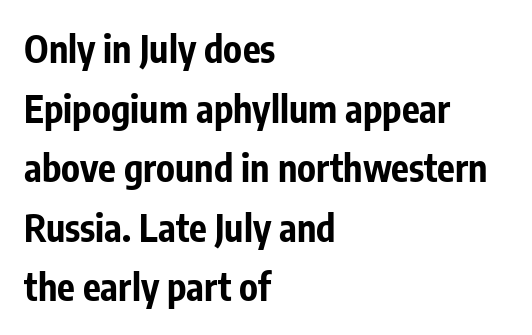
Q: Is the text bold? A: Yes.
Q: Is the text italic (slanted)? A: No, it is upright.
Q: Is the typeface a serif or a sans-serif typeface? A: Sans-serif.
Q: Is the text underlined? A: No.
Q: How is the paragraph aligned? A: Left-aligned.
Q: Is the spacing between letters normal or unusually wide? A: Normal.
Q: Is the spacing between lines tight, normal or loose? A: Normal.
Q: Width (condensed, normal, or wide)? A: Condensed.
Q: Stroke contrast? A: Low.
Q: x-height? A: Medium.
Q: Monospaced? A: No.
